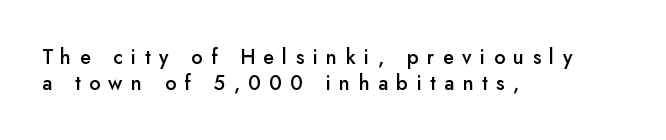
Q: Is the text bold? A: Semi-bold.
Q: Is the text italic (slanted)? A: No, it is upright.
Q: Is the text underlined? A: No.
Q: How is the paragraph aligned? A: Left-aligned.
Q: Is the spacing between letters normal or unusually wide? A: Unusually wide.
Q: Is the spacing between lines tight, normal or loose? A: Normal.
